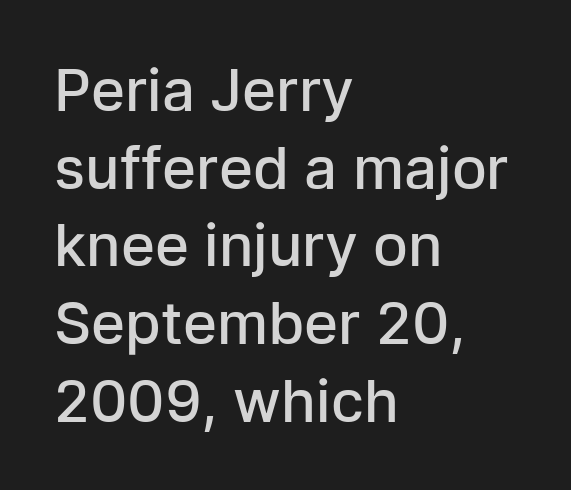
The image shows 58 px semibold sans-serif type, upright; set left-aligned, normal line spacing (1.34x), normal letter spacing, not underlined; low stroke contrast and a medium x-height.
